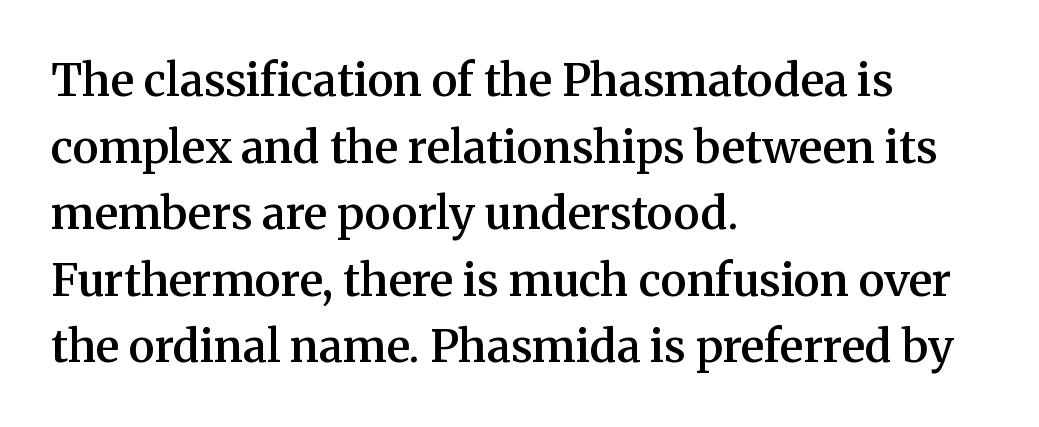
Q: Is the text bold? A: Semi-bold.
Q: Is the text italic (slanted)? A: No, it is upright.
Q: Is the typeface a serif or a sans-serif typeface? A: Serif.
Q: Is the text underlined? A: No.
Q: How is the paragraph aligned? A: Left-aligned.
Q: Is the spacing between letters normal or unusually wide? A: Normal.
Q: Is the spacing between lines tight, normal or loose? A: Normal.
Q: Width (condensed, normal, or wide)? A: Normal.
Q: Stroke contrast? A: Medium.
Q: x-height? A: Medium.
Q: Monospaced? A: No.
